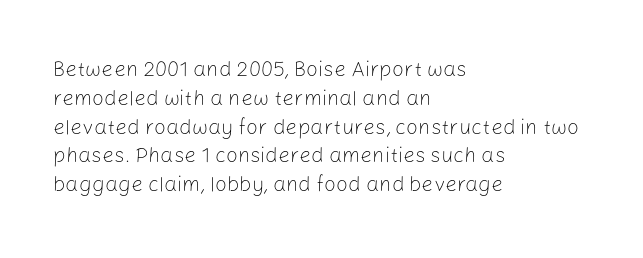
Q: Is the text bold? A: No.
Q: Is the text italic (slanted)? A: No, it is upright.
Q: Is the text underlined? A: No.
Q: How is the paragraph aligned? A: Left-aligned.
Q: Is the spacing between letters normal or unusually wide? A: Normal.
Q: Is the spacing between lines tight, normal or loose? A: Normal.
